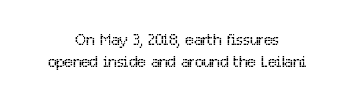
{"italic": "no", "bold": "no", "underline": "no", "align": "center", "line_spacing": "tight", "line_spacing_ratio": 0.99, "letter_spacing": "normal", "letter_spacing_em": 0.0, "glyph_px": 22}
